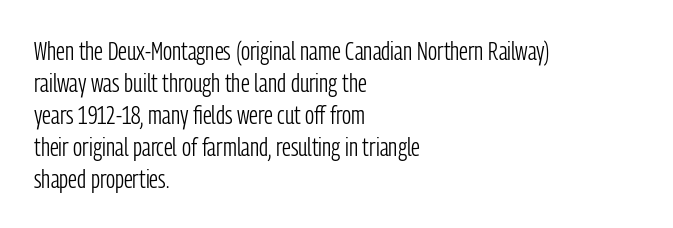
The image shows 26 px text type, upright; set left-aligned, line spacing 1.23x, normal letter spacing, not underlined.
